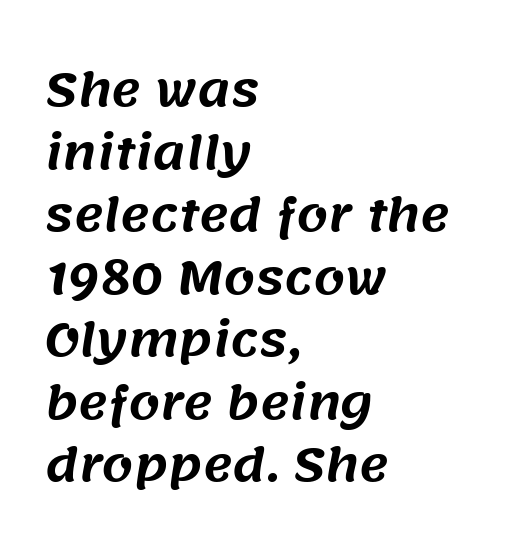
The image shows 45 px sans-serif type; set left-aligned, normal line spacing (1.39x), normal letter spacing, not underlined; medium stroke contrast and a large x-height.
